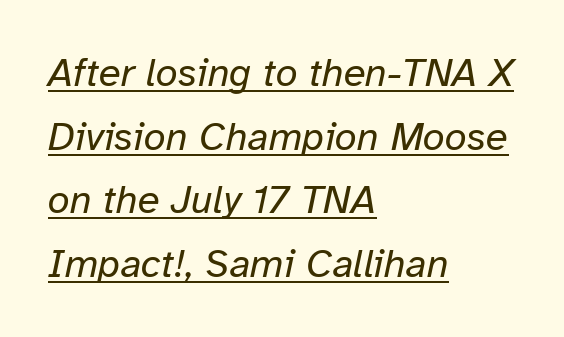
{"italic": "yes", "lean": "right", "slant_degrees": 12, "bold": "no", "weight": "regular", "width": "normal", "stroke_contrast": "low", "x_height": "medium", "monospaced": "no", "underline": "yes", "align": "left", "line_spacing": "normal", "line_spacing_ratio": 1.59, "letter_spacing": "normal", "letter_spacing_em": 0.0, "glyph_px": 40}
